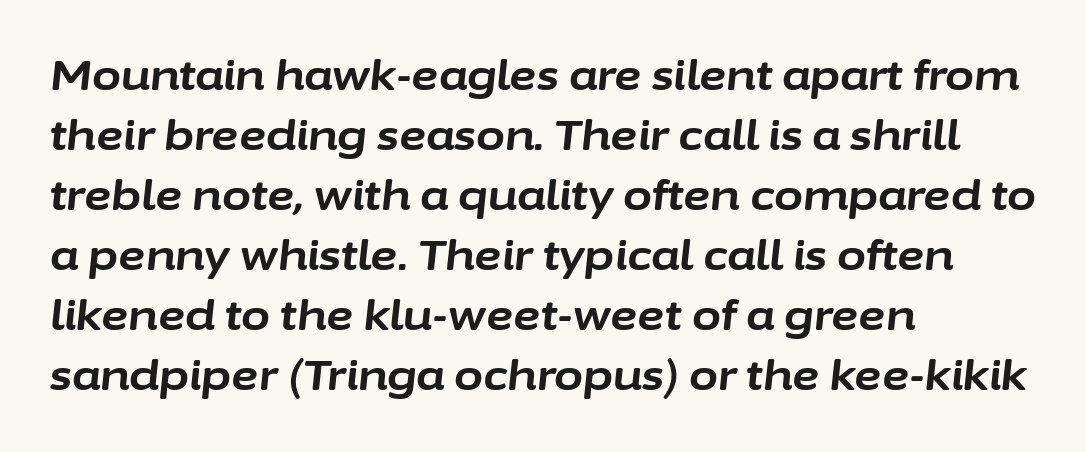
{"italic": "yes", "lean": "right", "slant_degrees": 6, "bold": "yes", "weight": "bold", "width": "normal", "stroke_contrast": "low", "x_height": "medium", "monospaced": "no", "underline": "no", "align": "left", "line_spacing": "normal", "line_spacing_ratio": 1.43, "letter_spacing": "normal", "letter_spacing_em": 0.0, "glyph_px": 42}
